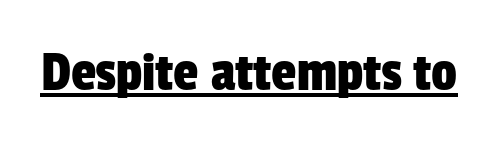
{"serif": "no", "width": "condensed", "stroke_contrast": "low", "x_height": "medium", "monospaced": "no", "underline": "yes", "letter_spacing": "normal", "letter_spacing_em": 0.0, "glyph_px": 57}
